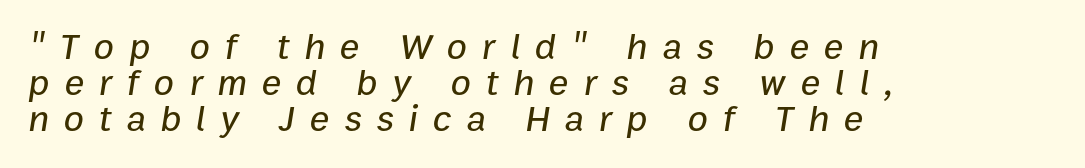
The image shows 37 px text type, italic (leaning right); set left-aligned, tight line spacing (0.97x), unusually wide letter spacing (+0.4 em), not underlined; low stroke contrast and a medium x-height.
